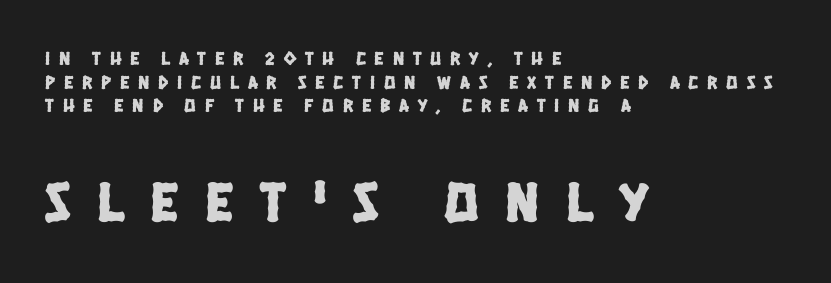
The rag falls on the right side of this text block. No word sits above an underline. Letter spacing: wide. Nothing sits at the stroke ends, so this counts as sans-serif.
